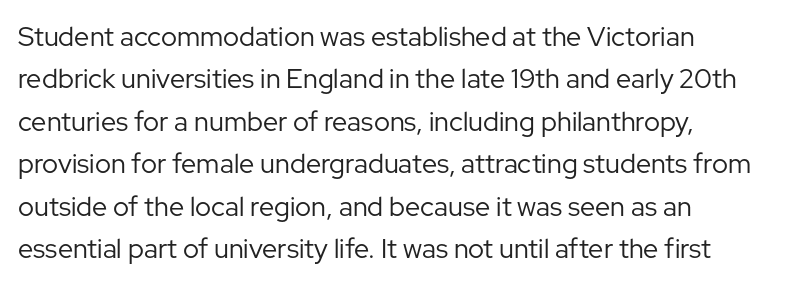
Q: Is the text bold? A: No.
Q: Is the text italic (slanted)? A: No, it is upright.
Q: Is the text underlined? A: No.
Q: How is the paragraph aligned? A: Left-aligned.
Q: Is the spacing between letters normal or unusually wide? A: Normal.
Q: Is the spacing between lines tight, normal or loose? A: Normal.
